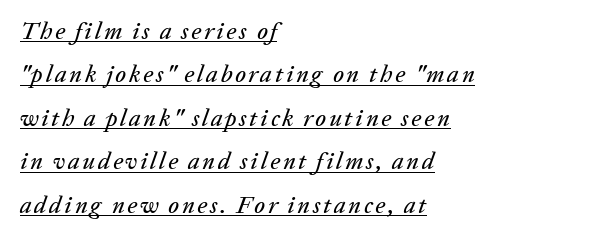
The image shows 24 px text type, italic (leaning right); set left-aligned, line spacing 1.81x, underlined.
